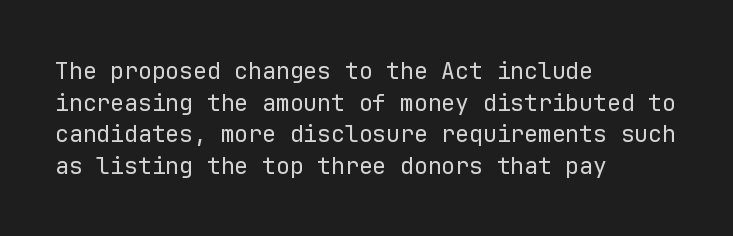
Q: Is the text bold? A: No.
Q: Is the text italic (slanted)? A: No, it is upright.
Q: Is the text underlined? A: No.
Q: How is the paragraph aligned? A: Left-aligned.
Q: Is the spacing between letters normal or unusually wide? A: Normal.
Q: Is the spacing between lines tight, normal or loose? A: Normal.
